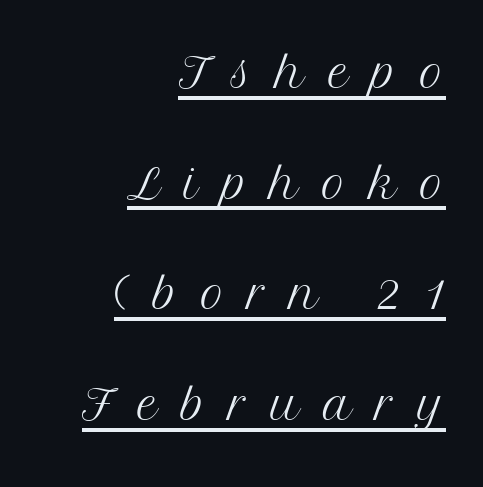
Q: Is the text bold? A: No.
Q: Is the text italic (slanted)? A: Yes.
Q: Is the typeface a serif or a sans-serif typeface? A: Serif.
Q: Is the text underlined? A: Yes.
Q: How is the paragraph aligned? A: Right-aligned.
Q: Is the spacing between letters normal or unusually wide? A: Unusually wide.
Q: Width (condensed, normal, or wide)? A: Normal.
Q: Stroke contrast? A: Medium.
Q: x-height? A: Medium.
Q: Monospaced? A: No.
